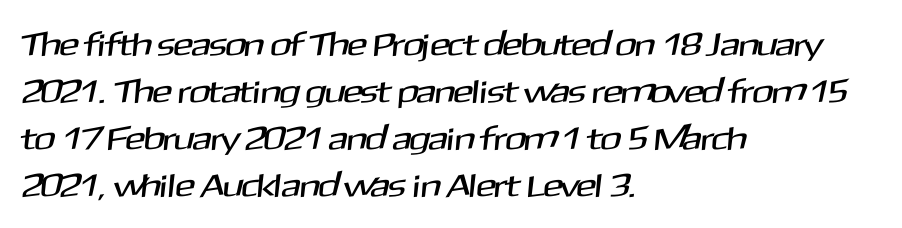
These lines stack with their left ends in a neat column. The strip under each line holds only bare page. You can tell from the bare stems that sans-serif type was used. Inter-character spacing is left at the font's built-in metrics. A typesetter would call this leading conventional body-copy spacing.
